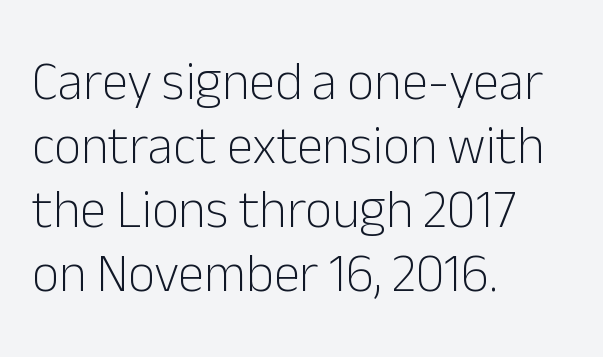
Q: Is the text bold? A: No.
Q: Is the text italic (slanted)? A: No, it is upright.
Q: Is the typeface a serif or a sans-serif typeface? A: Sans-serif.
Q: Is the text underlined? A: No.
Q: How is the paragraph aligned? A: Left-aligned.
Q: Is the spacing between letters normal or unusually wide? A: Normal.
Q: Width (condensed, normal, or wide)? A: Normal.
Q: Stroke contrast? A: Low.
Q: x-height? A: Medium.
Q: Monospaced? A: No.
